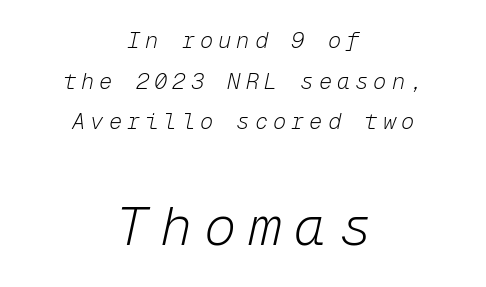
Two sizes are in play, and the larger belongs to the second block. Weight: in the light-to-regular range. Here the designer chose a console-style face with uniform glyph widths. Letter spacing: wide. Check under the words: just untouched page. Leftover space on each line is divided equally before and after the words.
